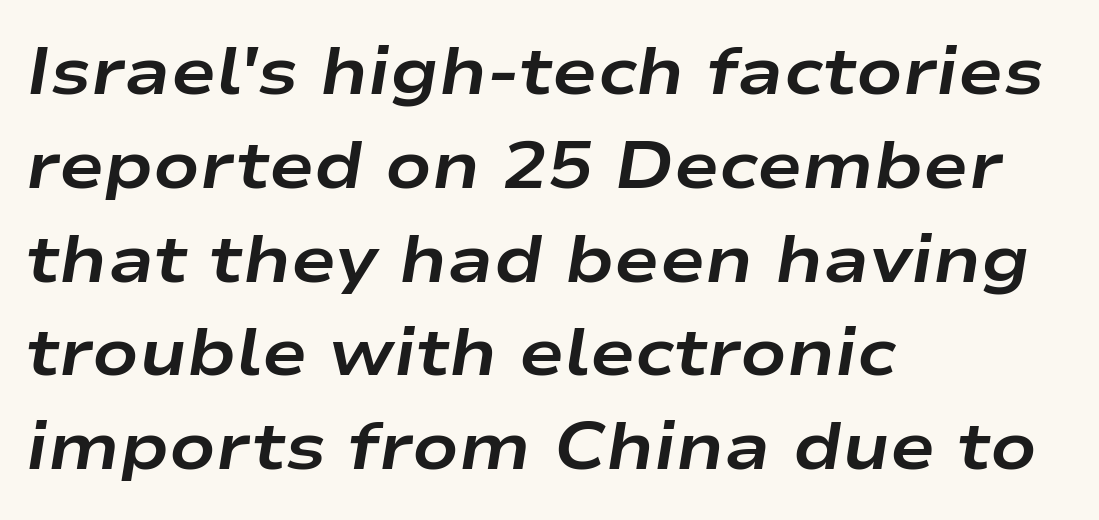
Q: Is the text bold? A: Yes.
Q: Is the text italic (slanted)? A: Yes, it leans right by about 9 degrees.
Q: Is the text underlined? A: No.
Q: How is the paragraph aligned? A: Left-aligned.
Q: Is the spacing between letters normal or unusually wide? A: Normal.
Q: Is the spacing between lines tight, normal or loose? A: Normal.
Q: Width (condensed, normal, or wide)? A: Wide.
Q: Stroke contrast? A: Low.
Q: x-height? A: Medium.
Q: Monospaced? A: No.
